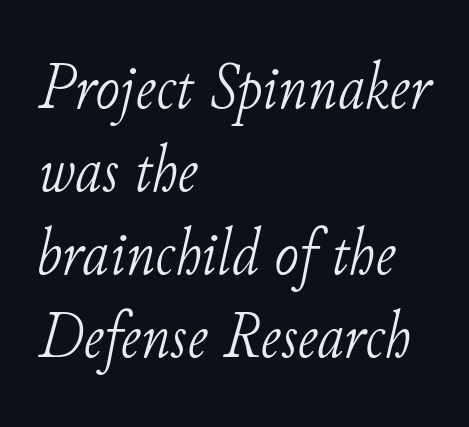
{"serif": "yes", "italic": "yes", "lean": "right", "slant_degrees": 11, "bold": "no", "weight": "light", "width": "normal", "stroke_contrast": "low", "x_height": "small", "monospaced": "no", "underline": "no", "align": "left", "line_spacing": "normal", "line_spacing_ratio": 1.26, "letter_spacing": "normal", "letter_spacing_em": 0.0, "glyph_px": 66}
